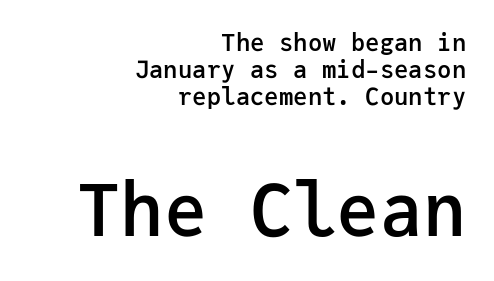
The image shows 72 px semibold sans-serif type, upright, monospaced; set right-aligned, tight line spacing (1.13x), normal letter spacing, not underlined; the second (bottom) block is 3.0x larger; low stroke contrast and a medium x-height.
